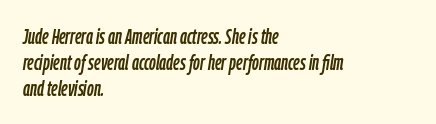
{"italic": "yes", "lean": "right", "slant_degrees": 9, "underline": "no", "align": "left", "line_spacing_ratio": 1.23, "letter_spacing": "normal", "letter_spacing_em": 0.0, "glyph_px": 21}
